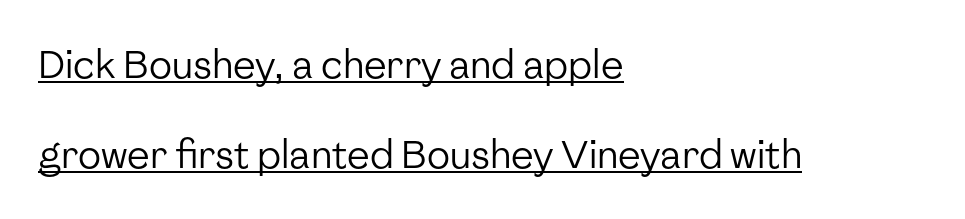
Q: Is the text bold? A: No.
Q: Is the text italic (slanted)? A: No, it is upright.
Q: Is the typeface a serif or a sans-serif typeface? A: Sans-serif.
Q: Is the text underlined? A: Yes.
Q: How is the paragraph aligned? A: Left-aligned.
Q: Is the spacing between letters normal or unusually wide? A: Normal.
Q: Is the spacing between lines tight, normal or loose? A: Loose.
Q: Width (condensed, normal, or wide)? A: Normal.
Q: Stroke contrast? A: Low.
Q: x-height? A: Medium.
Q: Monospaced? A: No.
